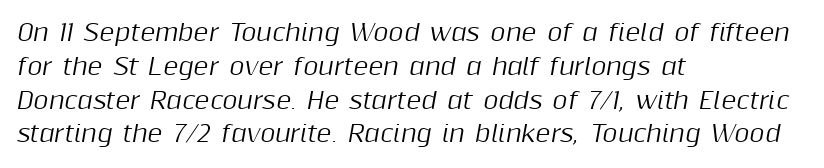
Q: Is the text italic (slanted)? A: Yes, it leans right by about 10 degrees.
Q: Is the text underlined? A: No.
Q: How is the paragraph aligned? A: Left-aligned.
Q: Is the spacing between letters normal or unusually wide? A: Normal.
Q: Is the spacing between lines tight, normal or loose? A: Normal.
